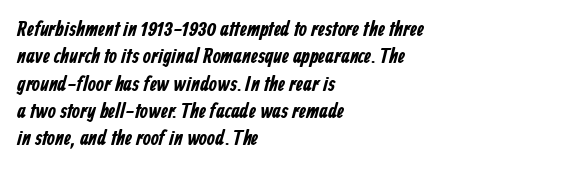
These lines sit exactly where default settings would place them. A typesetter would call this zero additional tracking. The typesetter chose a ragged-right arrangement here. How heavy is the stroke? Heavy — this is a bold.
